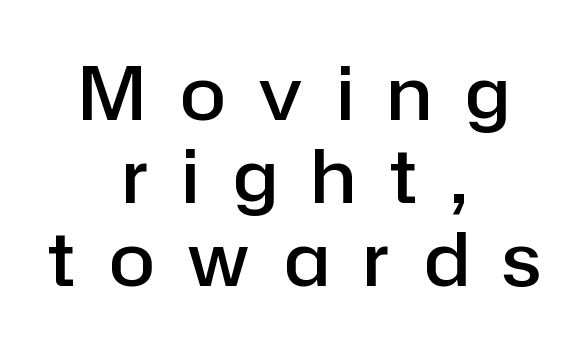
The image shows 74 px semibold sans-serif type, upright; set centered, tight line spacing (1.12x), unusually wide letter spacing (+0.46 em), not underlined; low stroke contrast and a medium x-height.
